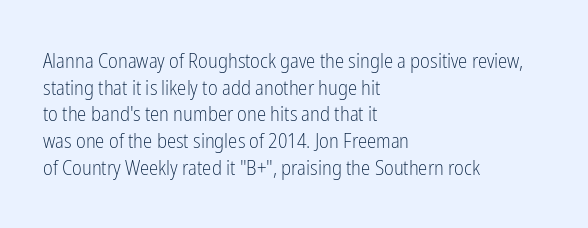
Q: Is the text bold? A: No.
Q: Is the text italic (slanted)? A: No, it is upright.
Q: Is the text underlined? A: No.
Q: How is the paragraph aligned? A: Left-aligned.
Q: Is the spacing between letters normal or unusually wide? A: Normal.
Q: Is the spacing between lines tight, normal or loose? A: Normal.
